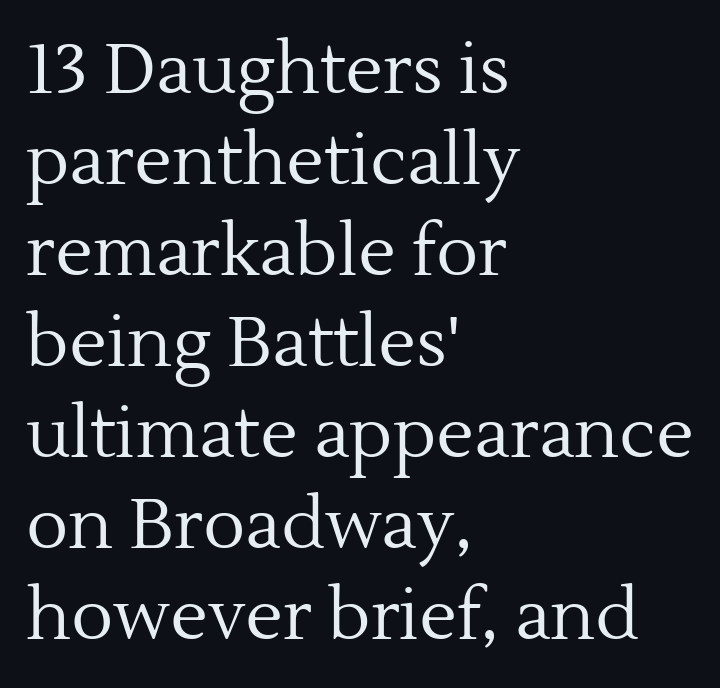
The passage shown is not underscored anywhere. The tracking reads as untouched default to a designer's eye. A serif font was chosen for this passage. The text block is weighted toward the left margin, trailing off unevenly rightward. Designer's note — italics off, roman on.
